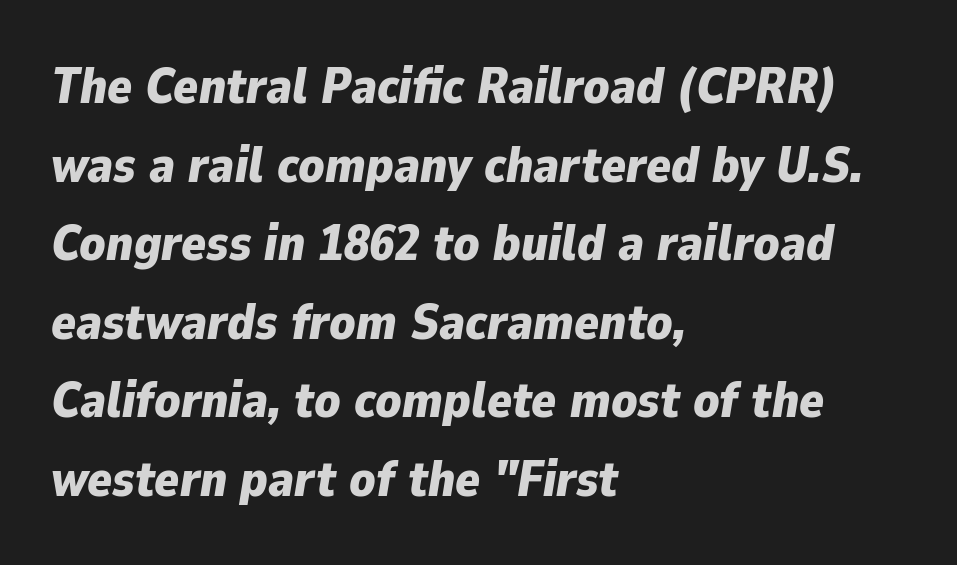
{"italic": "yes", "lean": "right", "slant_degrees": 9, "bold": "yes", "weight": "bold", "width": "normal", "stroke_contrast": "low", "x_height": "medium", "monospaced": "no", "underline": "no", "align": "left", "line_spacing": "normal", "line_spacing_ratio": 1.54, "letter_spacing": "normal", "letter_spacing_em": 0.0, "glyph_px": 51}
